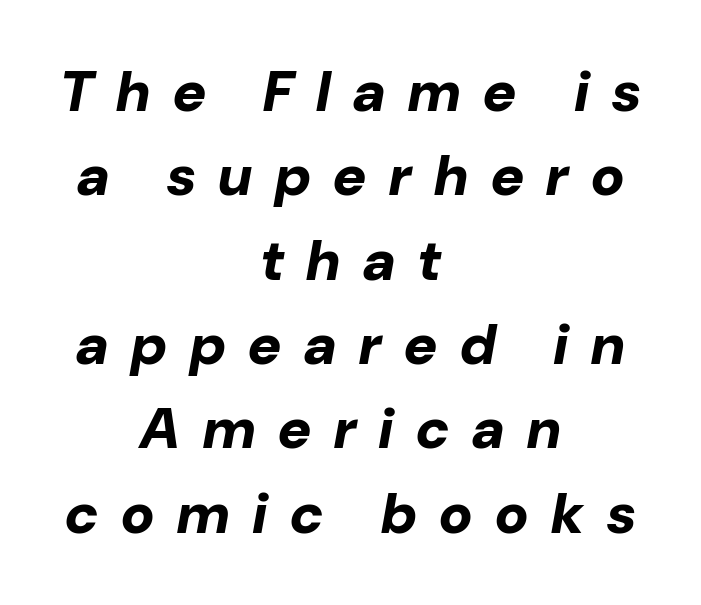
{"italic": "yes", "lean": "right", "slant_degrees": 10, "bold": "yes", "weight": "bold", "width": "normal", "stroke_contrast": "low", "x_height": "medium", "monospaced": "no", "underline": "no", "align": "center", "line_spacing": "normal", "line_spacing_ratio": 1.48, "letter_spacing": "wide", "letter_spacing_em": 0.4, "glyph_px": 57}
